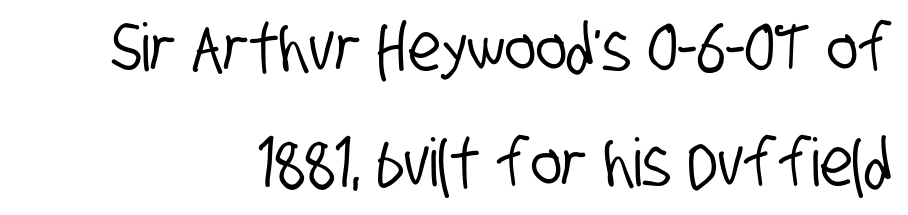
{"serif": "no", "width": "condensed", "stroke_contrast": "low", "x_height": "large", "monospaced": "no", "underline": "no", "align": "right", "line_spacing_ratio": 1.75, "letter_spacing": "normal", "letter_spacing_em": 0.0, "glyph_px": 66}
